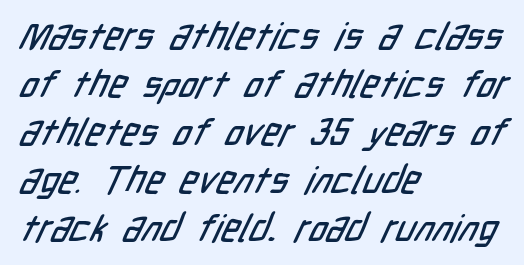
The image shows 38 px condensed sans-serif type; set left-aligned, normal line spacing (1.26x), normal letter spacing, not underlined; low stroke contrast and a medium x-height.
